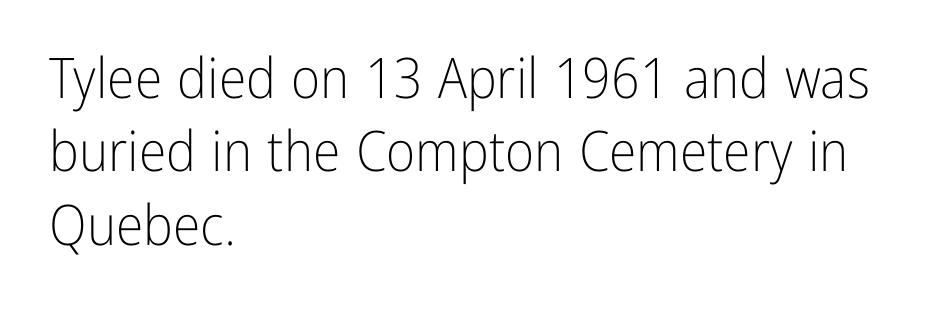
Q: Is the text bold? A: No.
Q: Is the text italic (slanted)? A: No, it is upright.
Q: Is the typeface a serif or a sans-serif typeface? A: Sans-serif.
Q: Is the text underlined? A: No.
Q: How is the paragraph aligned? A: Left-aligned.
Q: Is the spacing between letters normal or unusually wide? A: Normal.
Q: Is the spacing between lines tight, normal or loose? A: Normal.
Q: Width (condensed, normal, or wide)? A: Condensed.
Q: Stroke contrast? A: Low.
Q: x-height? A: Medium.
Q: Monospaced? A: No.
